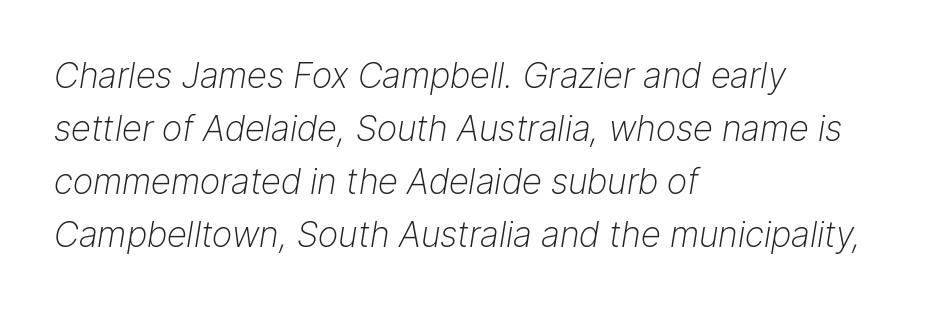
The image shows 35 px light type, italic (leaning right); set left-aligned, normal line spacing (1.51x), normal letter spacing, not underlined; low stroke contrast and a medium x-height.
